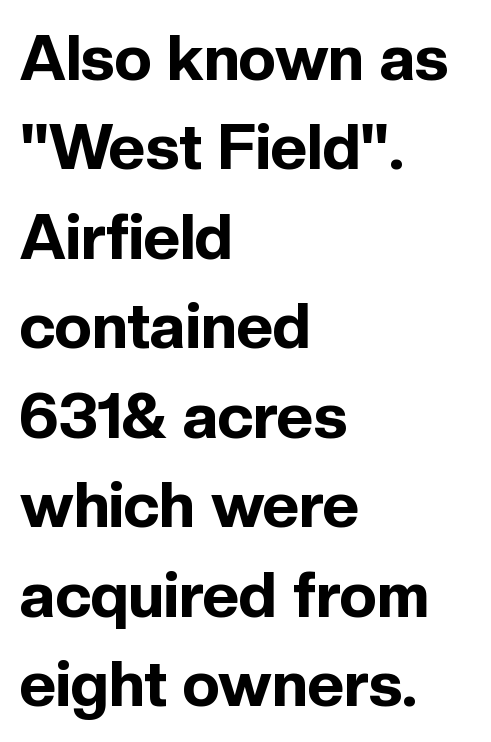
Unlike a traditional serif, this face leaves its strokes unadorned. You could not count columns in this text — the font is proportionally spaced. Decoration check: the copy has no underline. Upright lettering throughout.
